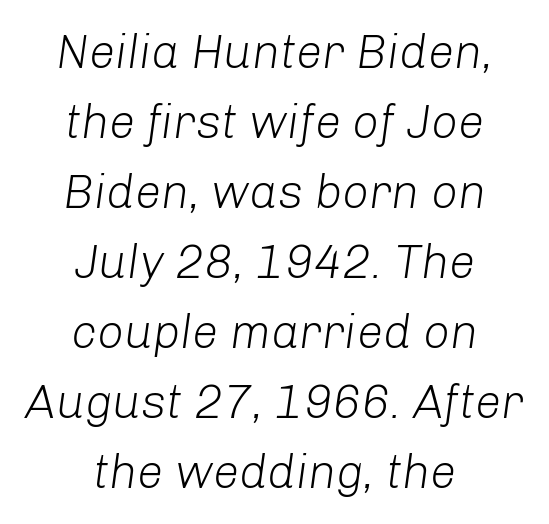
Q: Is the text bold? A: No.
Q: Is the text italic (slanted)? A: Yes, it leans right by about 8 degrees.
Q: Is the text underlined? A: No.
Q: How is the paragraph aligned? A: Centered.
Q: Is the spacing between letters normal or unusually wide? A: Normal.
Q: Is the spacing between lines tight, normal or loose? A: Normal.
Q: Width (condensed, normal, or wide)? A: Normal.
Q: Stroke contrast? A: Low.
Q: x-height? A: Medium.
Q: Monospaced? A: No.
